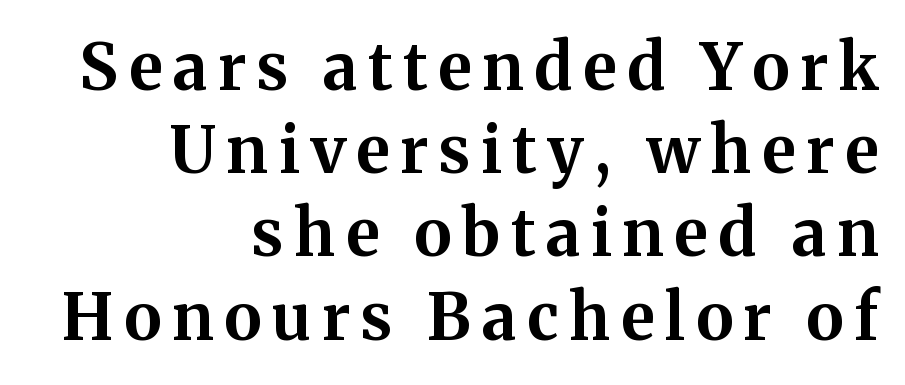
Q: Is the text bold? A: Yes.
Q: Is the text italic (slanted)? A: No, it is upright.
Q: Is the typeface a serif or a sans-serif typeface? A: Serif.
Q: Is the text underlined? A: No.
Q: How is the paragraph aligned? A: Right-aligned.
Q: Is the spacing between lines tight, normal or loose? A: Normal.
Q: Width (condensed, normal, or wide)? A: Normal.
Q: Stroke contrast? A: Medium.
Q: x-height? A: Medium.
Q: Monospaced? A: No.
